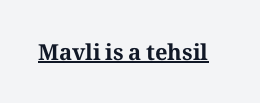
Q: Is the text bold? A: Yes.
Q: Is the text italic (slanted)? A: No, it is upright.
Q: Is the text underlined? A: Yes.
Q: Is the spacing between letters normal or unusually wide? A: Normal.
